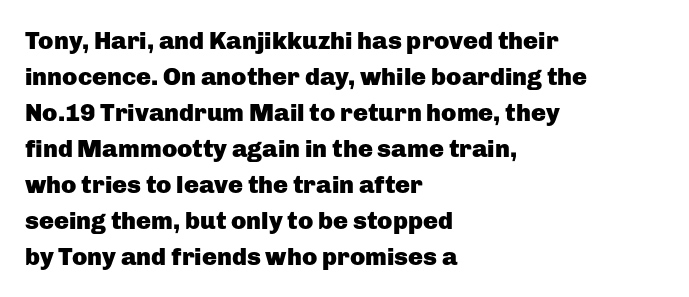
The image shows 25 px bold type, upright; set left-aligned, normal line spacing (1.44x), normal letter spacing, not underlined.
